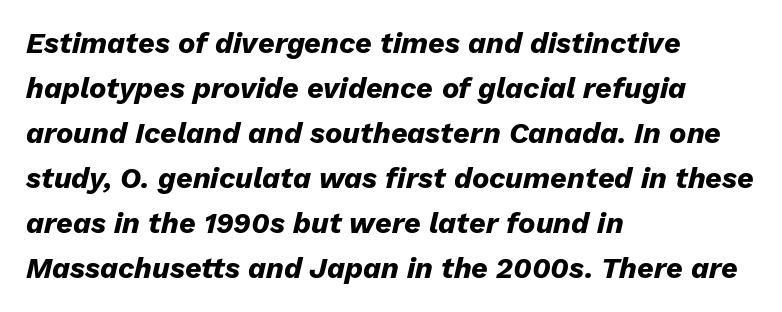
Q: Is the text bold? A: Yes.
Q: Is the text italic (slanted)? A: Yes, it leans right by about 13 degrees.
Q: Is the text underlined? A: No.
Q: How is the paragraph aligned? A: Left-aligned.
Q: Is the spacing between letters normal or unusually wide? A: Normal.
Q: Is the spacing between lines tight, normal or loose? A: Normal.
Q: Width (condensed, normal, or wide)? A: Normal.
Q: Stroke contrast? A: Low.
Q: x-height? A: Medium.
Q: Monospaced? A: No.
